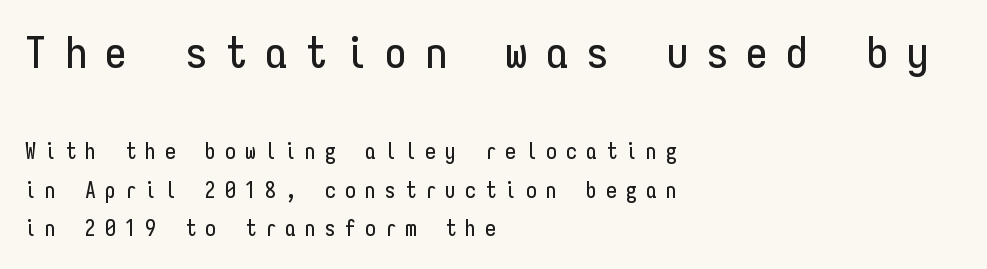
Between one letter and the next there's a generous, obvious gap. Here the designer chose a console-style face with uniform glyph widths. Type style note: lacks serifs. This sample is left-justified, so line endings fall wherever the words run out. These two chunks differ in scale, with the top chunk taking the larger measure.
